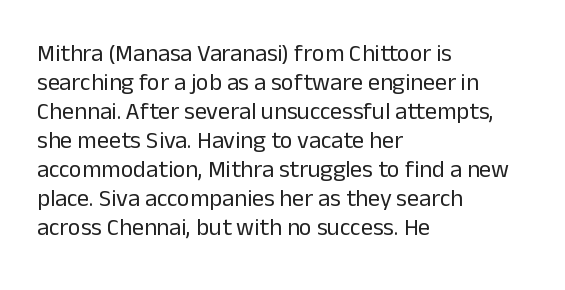
The strokes carry an ordinary text weight at most. Default kerning and tracking; the words read as compact shapes. The gap between lines stays unmarked. Does the lettering tilt? It doesn't — this is upright.
